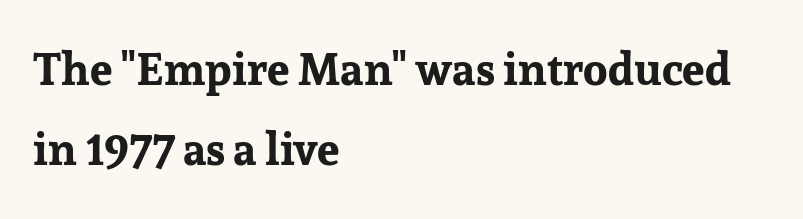
The image shows 45 px bold serif type, upright; set left-aligned, line spacing 1.78x, normal letter spacing, not underlined; low stroke contrast and a medium x-height.
